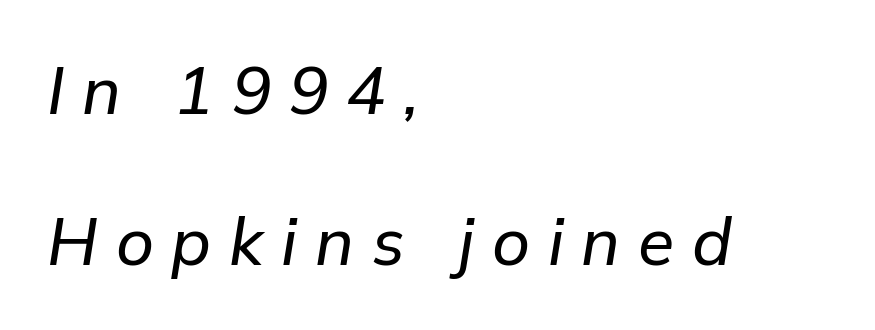
The image shows 66 px text type, italic (leaning right); set left-aligned, loose line spacing (2.29x), unusually wide letter spacing (+0.27 em), not underlined; low stroke contrast and a medium x-height.
